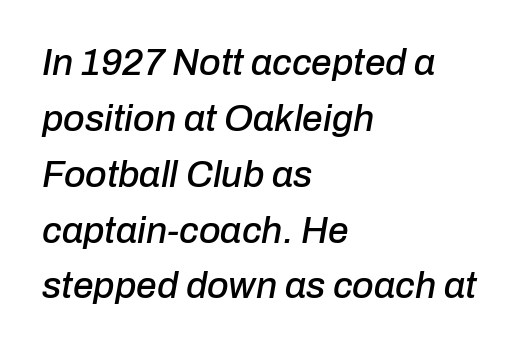
{"italic": "yes", "lean": "right", "slant_degrees": 10, "width": "normal", "stroke_contrast": "low", "x_height": "medium", "monospaced": "no", "underline": "no", "align": "left", "line_spacing": "normal", "line_spacing_ratio": 1.51, "letter_spacing": "normal", "letter_spacing_em": 0.0, "glyph_px": 37}
